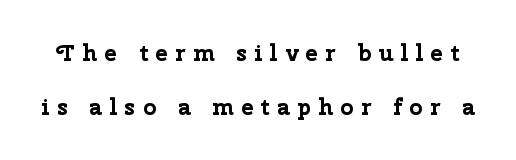
{"italic": "no", "bold": "yes", "underline": "no", "line_spacing": "loose", "line_spacing_ratio": 2.35, "letter_spacing": "wide", "letter_spacing_em": 0.32, "glyph_px": 23}
